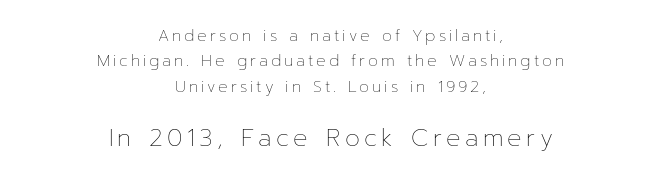
{"italic": "no", "bold": "no", "underline": "no", "align": "center", "line_spacing": "normal", "line_spacing_ratio": 1.59, "larger_block": "second", "size_ratio": 1.5, "glyph_px": 24}
